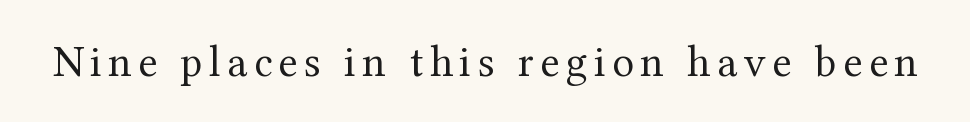
Q: Is the text bold? A: No.
Q: Is the text italic (slanted)? A: No, it is upright.
Q: Is the typeface a serif or a sans-serif typeface? A: Serif.
Q: Is the text underlined? A: No.
Q: Width (condensed, normal, or wide)? A: Normal.
Q: Stroke contrast? A: Medium.
Q: x-height? A: Medium.
Q: Monospaced? A: No.
